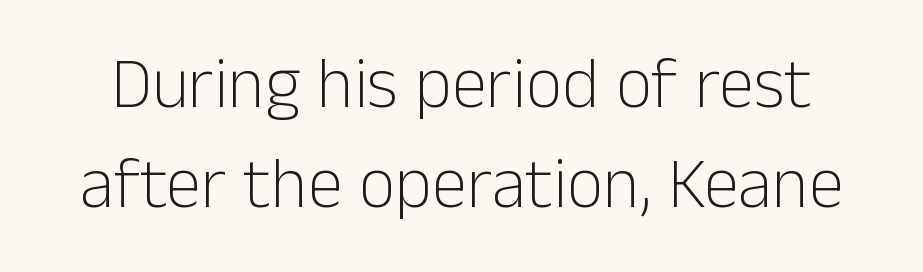
You could not count columns in this text — the font is proportionally spaced. Each letter's strokes conclude bluntly, with no projecting serifs. The letters stand straight up with perfectly vertical stems. The letters sit at their default tracking, neither squeezed nor spread. Underlining? Definitely not there. The leading is moderate, giving the passage an even texture.
